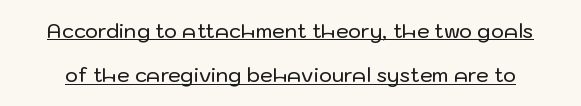
{"italic": "no", "underline": "yes", "line_spacing": "loose", "line_spacing_ratio": 2.22, "letter_spacing": "normal", "letter_spacing_em": 0.0, "glyph_px": 20}
